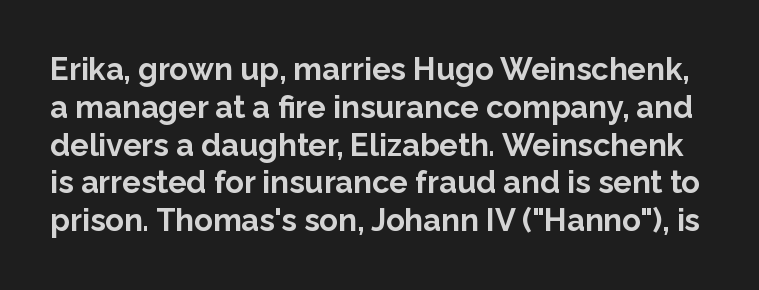
Q: Is the text bold? A: Yes.
Q: Is the text italic (slanted)? A: No, it is upright.
Q: Is the typeface a serif or a sans-serif typeface? A: Sans-serif.
Q: Is the text underlined? A: No.
Q: Is the spacing between letters normal or unusually wide? A: Normal.
Q: Width (condensed, normal, or wide)? A: Normal.
Q: Stroke contrast? A: Low.
Q: x-height? A: Medium.
Q: Monospaced? A: No.
